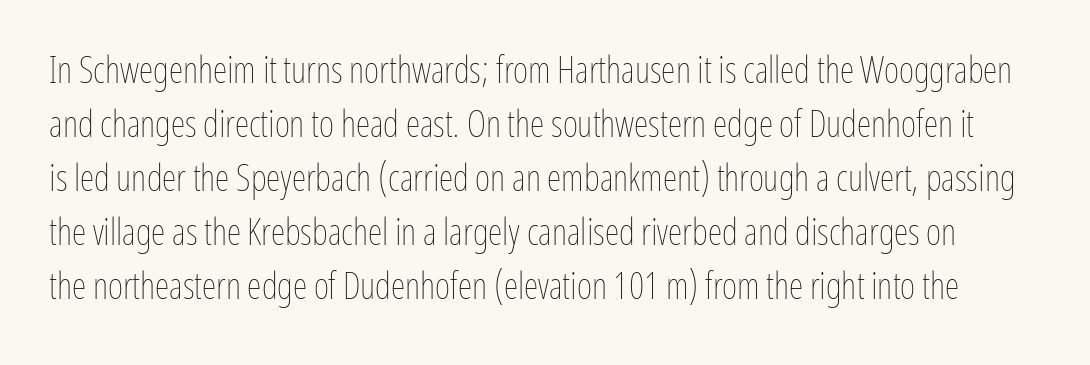
Q: Is the text bold? A: No.
Q: Is the text italic (slanted)? A: No, it is upright.
Q: Is the text underlined? A: No.
Q: Is the spacing between letters normal or unusually wide? A: Normal.
Q: Is the spacing between lines tight, normal or loose? A: Normal.
Q: Width (condensed, normal, or wide)? A: Condensed.
Q: Stroke contrast? A: Low.
Q: x-height? A: Medium.
Q: Monospaced? A: No.
